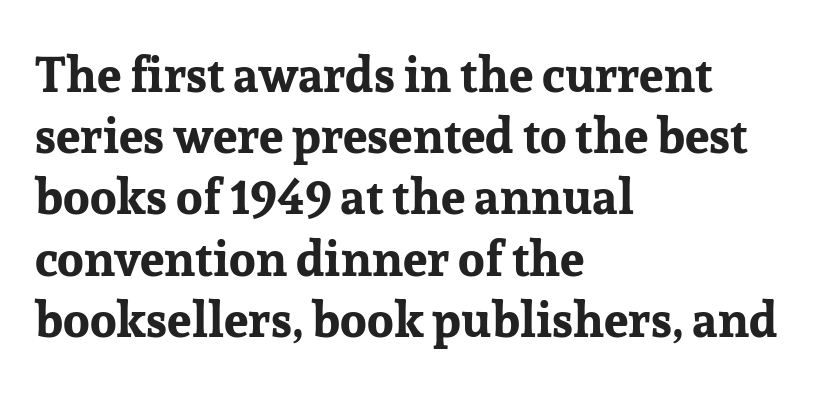
The image shows 49 px bold serif type, upright; set left-aligned, normal line spacing (1.25x), normal letter spacing, not underlined; low stroke contrast and a medium x-height.
